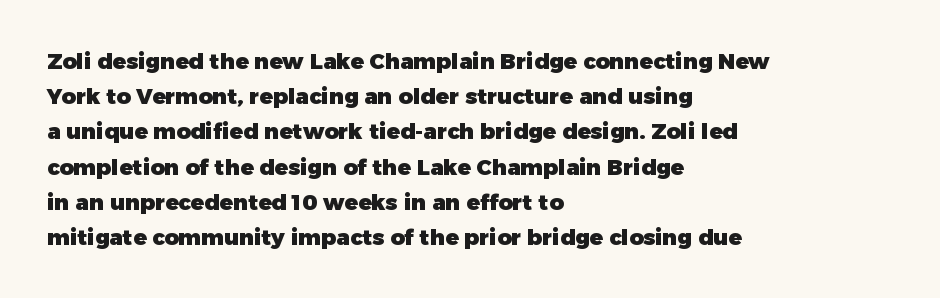
{"italic": "no", "bold": "yes", "underline": "no", "align": "left", "line_spacing": "normal", "line_spacing_ratio": 1.6, "letter_spacing": "normal", "letter_spacing_em": 0.0, "glyph_px": 22}
